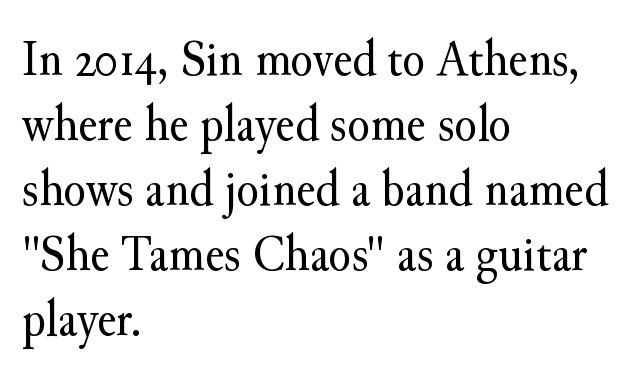
{"serif": "yes", "italic": "no", "bold": "no", "weight": "regular", "width": "normal", "stroke_contrast": "medium", "x_height": "small", "monospaced": "no", "underline": "no", "align": "left", "line_spacing": "normal", "line_spacing_ratio": 1.25, "letter_spacing": "normal", "letter_spacing_em": 0.0, "glyph_px": 52}
